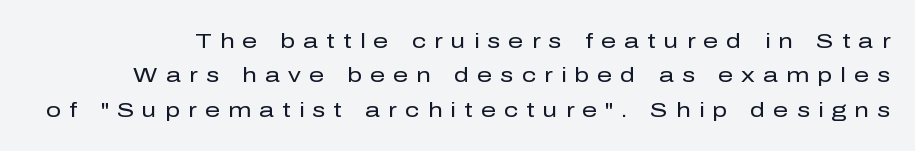
{"italic": "no", "bold": "no", "underline": "no", "line_spacing": "normal", "line_spacing_ratio": 1.64, "letter_spacing": "wide", "letter_spacing_em": 0.39, "glyph_px": 21}
